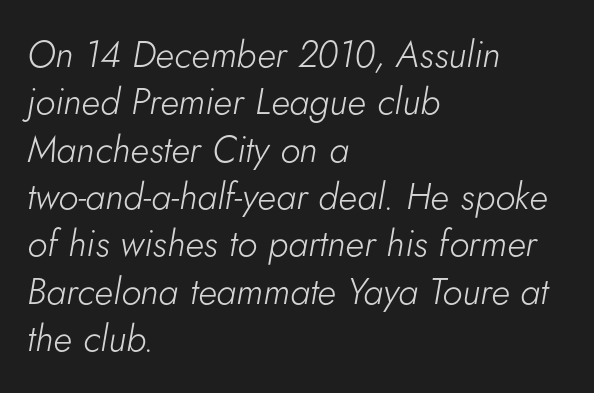
{"italic": "yes", "lean": "right", "slant_degrees": 5, "bold": "no", "weight": "light", "width": "normal", "stroke_contrast": "low", "x_height": "small", "monospaced": "no", "underline": "no", "align": "left", "line_spacing": "normal", "line_spacing_ratio": 1.28, "letter_spacing": "normal", "letter_spacing_em": 0.0, "glyph_px": 37}
